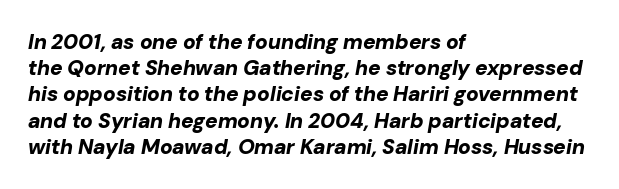
Q: Is the text bold? A: Yes.
Q: Is the text italic (slanted)? A: Yes, it leans right by about 10 degrees.
Q: Is the text underlined? A: No.
Q: How is the paragraph aligned? A: Left-aligned.
Q: Is the spacing between letters normal or unusually wide? A: Normal.
Q: Is the spacing between lines tight, normal or loose? A: Normal.
